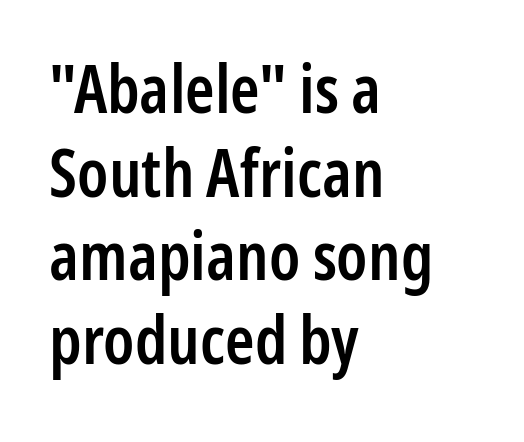
Any mark beneath the type? The region is blank. Regarding leading, the lines here are spaced in the standard way. These lines are rendered in a variable-pitch font. Default kerning and tracking; the words read as compact shapes.
